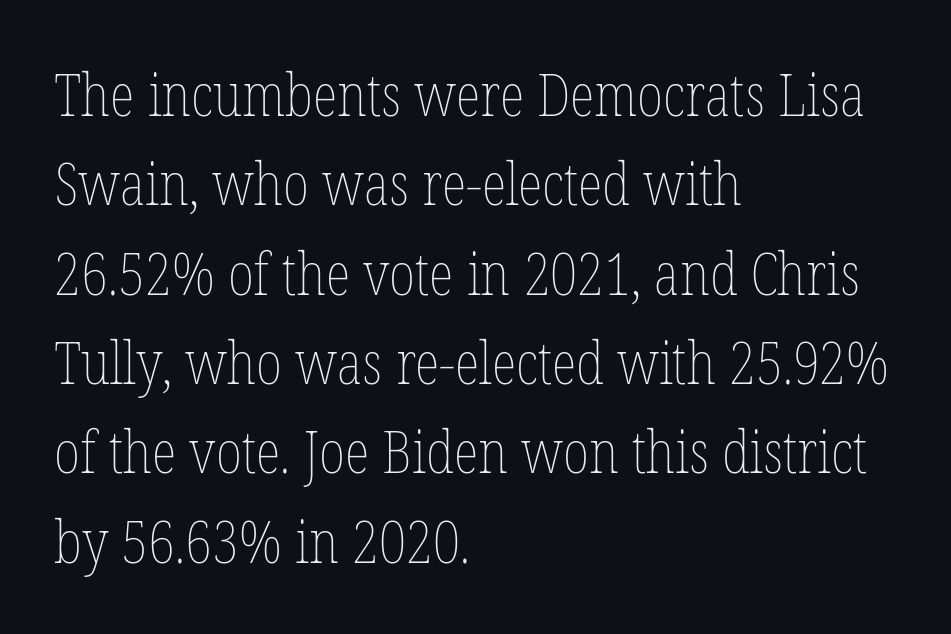
{"italic": "no", "bold": "no", "weight": "thin", "width": "condensed", "stroke_contrast": "low", "x_height": "medium", "monospaced": "no", "underline": "no", "align": "left", "line_spacing": "normal", "line_spacing_ratio": 1.54, "letter_spacing": "normal", "letter_spacing_em": 0.0, "glyph_px": 58}
